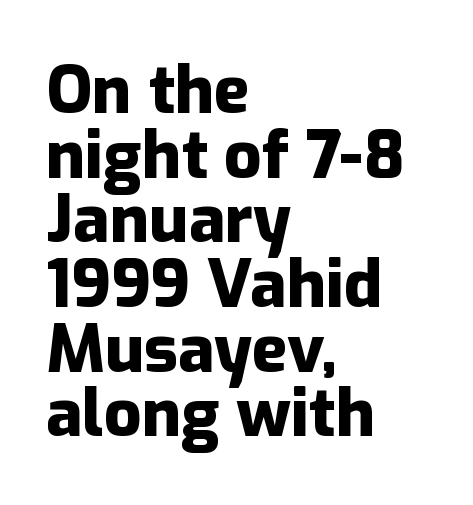
{"serif": "no", "italic": "no", "bold": "yes", "weight": "heavy", "width": "normal", "stroke_contrast": "low", "x_height": "medium", "monospaced": "no", "underline": "no", "align": "left", "line_spacing": "tight", "line_spacing_ratio": 0.98, "letter_spacing": "normal", "letter_spacing_em": 0.0, "glyph_px": 66}
